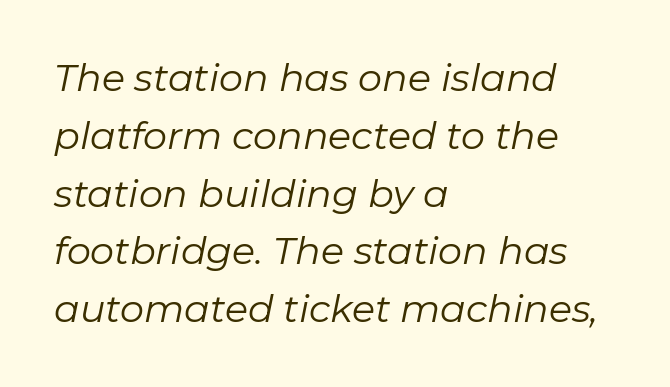
The image shows 38 px regular-weight type, italic (leaning right); set left-aligned, normal line spacing (1.52x), normal letter spacing, not underlined; low stroke contrast and a medium x-height.
